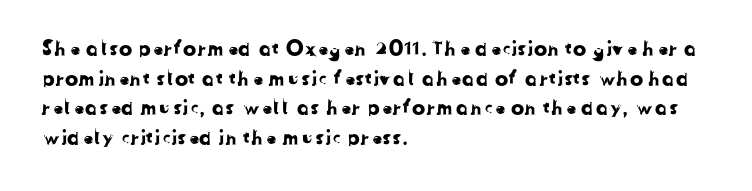
The image shows 20 px text type; set left-aligned, normal line spacing (1.48x), normal letter spacing, not underlined.
